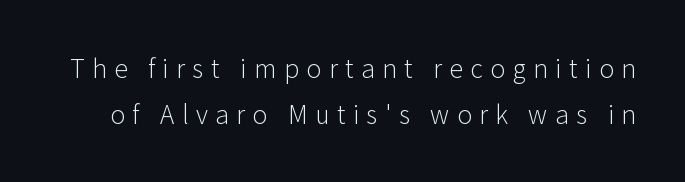
The image shows 25 px text type, upright; set line spacing 1.85x, unusually wide letter spacing (+0.3 em), not underlined.
